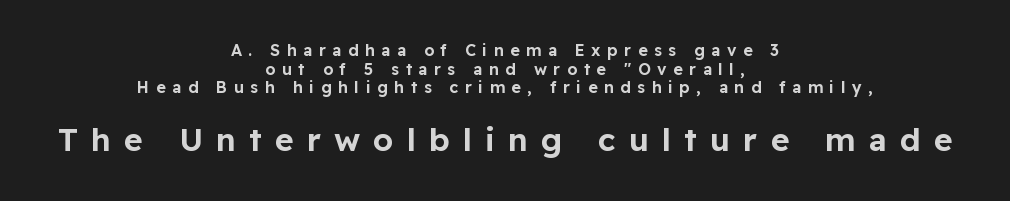
Q: Is the text italic (slanted)? A: No, it is upright.
Q: Is the typeface a serif or a sans-serif typeface? A: Sans-serif.
Q: Is the text underlined? A: No.
Q: How is the paragraph aligned? A: Centered.
Q: Is the spacing between letters normal or unusually wide? A: Unusually wide.
Q: Which block of text is set in a larger size, the first (top) or the second (bottom)? A: The second (bottom) one.
Q: Width (condensed, normal, or wide)? A: Normal.
Q: Stroke contrast? A: Low.
Q: x-height? A: Medium.
Q: Monospaced? A: No.
